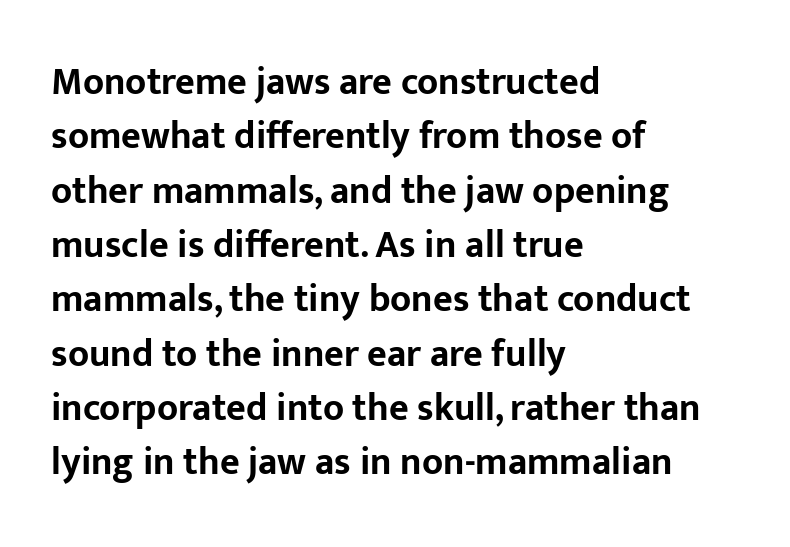
Note the varied advance widths — an 'i' is clearly narrower than an 'm'. The passage is arranged the way most books set body copy — flush left. You can tell from the bare stems that sans-serif type was used. Characters remain perfectly vertical along every line.
